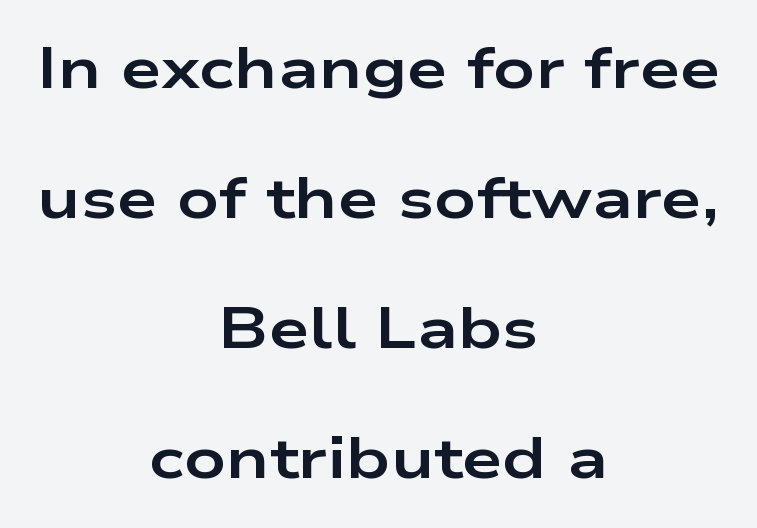
Q: Is the text bold? A: Yes.
Q: Is the text italic (slanted)? A: No, it is upright.
Q: Is the typeface a serif or a sans-serif typeface? A: Sans-serif.
Q: Is the text underlined? A: No.
Q: How is the paragraph aligned? A: Centered.
Q: Is the spacing between letters normal or unusually wide? A: Normal.
Q: Is the spacing between lines tight, normal or loose? A: Loose.
Q: Width (condensed, normal, or wide)? A: Wide.
Q: Stroke contrast? A: Low.
Q: x-height? A: Medium.
Q: Monospaced? A: No.
